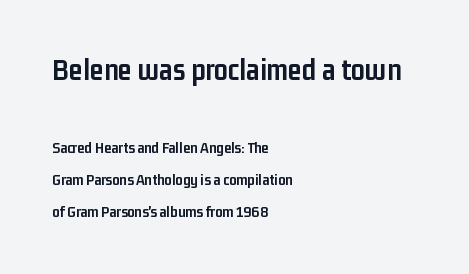
The image shows 31 px semibold, condensed sans-serif type, upright; set left-aligned, loose line spacing (1.99x), normal letter spacing, not underlined; the first (top) block is 1.94x larger; low stroke contrast and a medium x-height.
